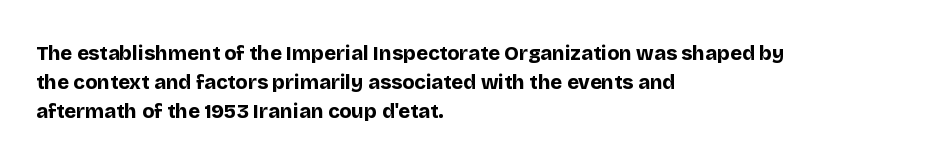
{"italic": "no", "bold": "yes", "underline": "no", "align": "left", "line_spacing": "normal", "line_spacing_ratio": 1.44, "letter_spacing": "normal", "letter_spacing_em": 0.0, "glyph_px": 20}
